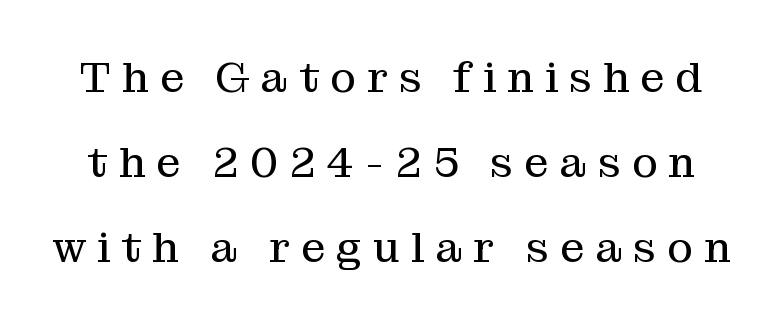
Q: Is the text bold? A: No.
Q: Is the text italic (slanted)? A: No, it is upright.
Q: Is the typeface a serif or a sans-serif typeface? A: Serif.
Q: Is the text underlined? A: No.
Q: Is the spacing between letters normal or unusually wide? A: Unusually wide.
Q: Is the spacing between lines tight, normal or loose? A: Loose.
Q: Width (condensed, normal, or wide)? A: Normal.
Q: Stroke contrast? A: Medium.
Q: x-height? A: Medium.
Q: Monospaced? A: No.
